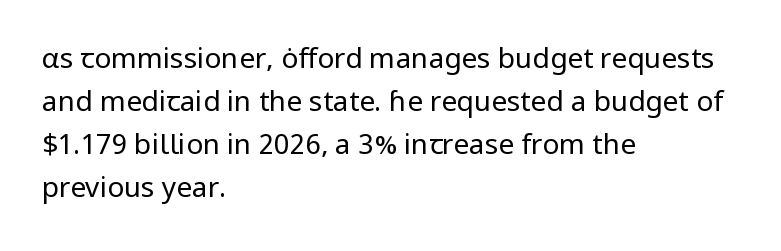
{"serif": "no", "italic": "no", "bold": "no", "weight": "regular", "width": "normal", "stroke_contrast": "low", "x_height": "medium", "monospaced": "no", "underline": "no", "align": "left", "line_spacing": "normal", "line_spacing_ratio": 1.53, "letter_spacing": "normal", "letter_spacing_em": 0.0, "glyph_px": 28}
